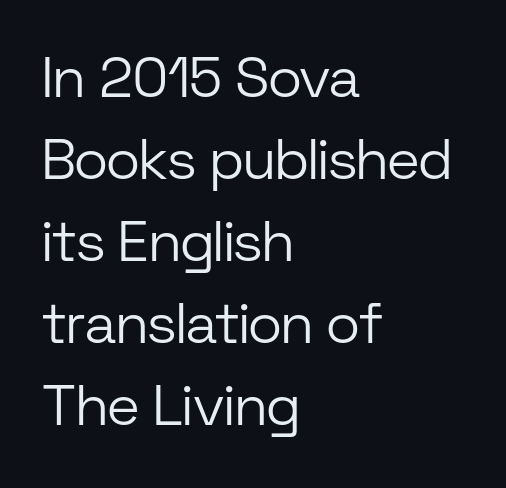
{"serif": "no", "italic": "no", "bold": "no", "weight": "light", "width": "normal", "stroke_contrast": "low", "x_height": "medium", "monospaced": "no", "underline": "no", "align": "left", "line_spacing": "normal", "line_spacing_ratio": 1.44, "letter_spacing": "normal", "letter_spacing_em": 0.0, "glyph_px": 57}
